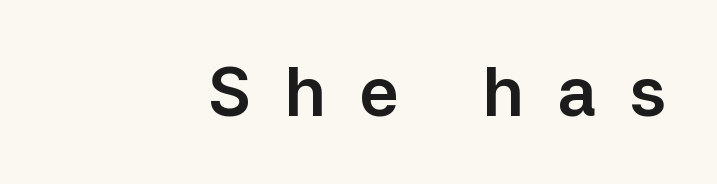
{"serif": "no", "italic": "no", "width": "normal", "stroke_contrast": "low", "x_height": "medium", "monospaced": "no", "underline": "no", "align": "right", "letter_spacing": "wide", "letter_spacing_em": 0.5, "glyph_px": 67}
